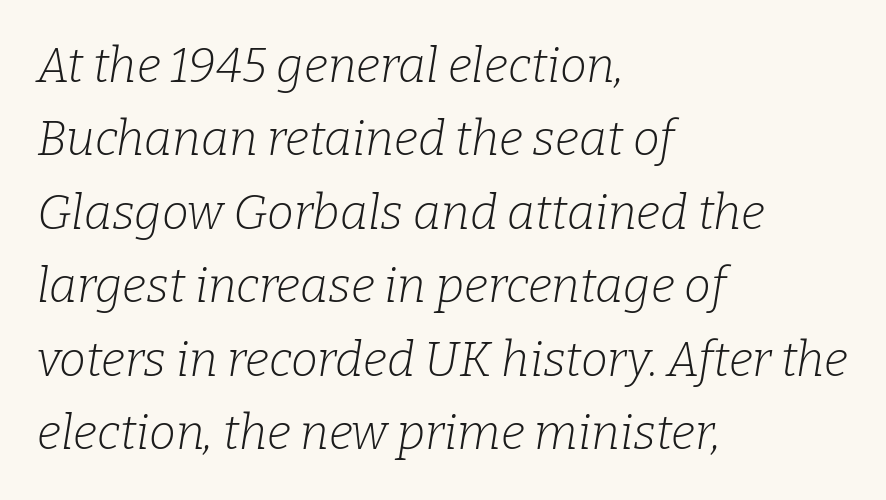
Q: Is the text bold? A: No.
Q: Is the text italic (slanted)? A: Yes, it leans right by about 9 degrees.
Q: Is the typeface a serif or a sans-serif typeface? A: Serif.
Q: Is the text underlined? A: No.
Q: How is the paragraph aligned? A: Left-aligned.
Q: Is the spacing between letters normal or unusually wide? A: Normal.
Q: Is the spacing between lines tight, normal or loose? A: Normal.
Q: Width (condensed, normal, or wide)? A: Normal.
Q: Stroke contrast? A: Low.
Q: x-height? A: Medium.
Q: Monospaced? A: No.
